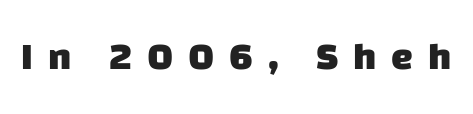
What stands out about the letter spacing? Its width — letters are far apart. The specimen omits any rule beneath the text block's lines. Stroke terminals: plain, sans-serif. Think of a printed novel: that variable character pitch is what you see here. Students, this is bold: see how much ink each stroke carries.
